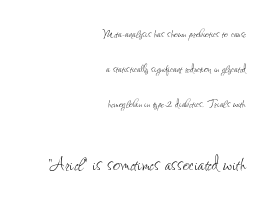
The emphasis by scale lands on block number two, below. Whoever set this chose breathing room over compactness in the vertical rhythm. On a weight scale, this lands at 450 or below. These lines are set flush right with a ragged left edge.
